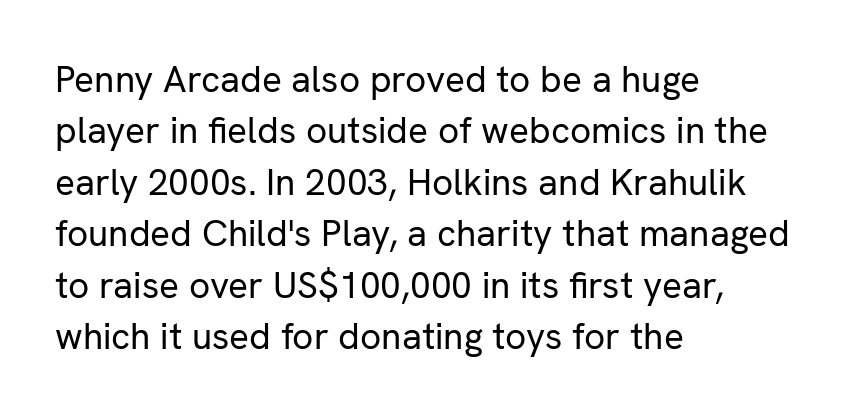
The typeface has the unassuming heft of standard copy or less. The lettering holds an erect, upright posture throughout. A normal amount of white space separates one row of letters from the next. Do the characters align in a grid? No, the font is proportional. Type style note: lacks serifs. The space directly below the letters is spotless.
